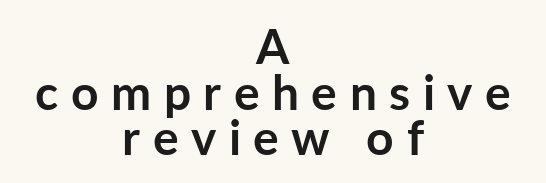
{"serif": "no", "italic": "no", "bold": "yes", "weight": "semibold", "width": "normal", "stroke_contrast": "low", "x_height": "medium", "monospaced": "no", "underline": "no", "align": "center", "line_spacing": "tight", "line_spacing_ratio": 0.95, "letter_spacing": "wide", "letter_spacing_em": 0.26, "glyph_px": 48}
